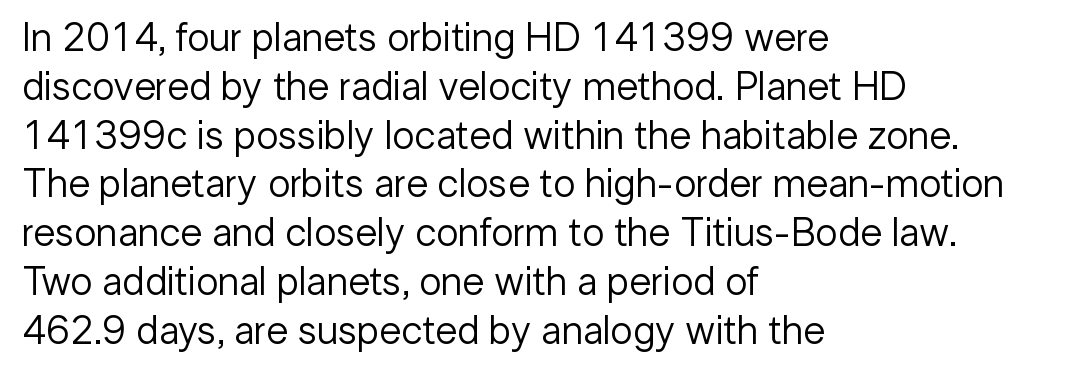
The image shows 40 px regular-weight sans-serif type, upright; set left-aligned, line spacing 1.22x, normal letter spacing, not underlined; low stroke contrast and a medium x-height.
